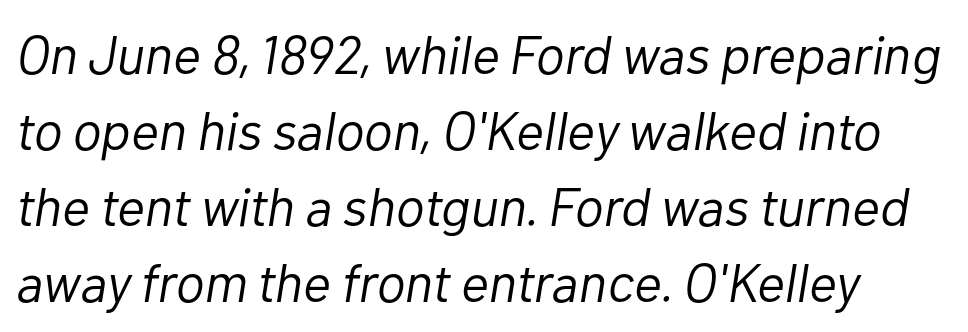
The font sits on the lighter half of the weight spectrum, regular included. Successive baselines arrive at the customary interval. Spacing verdict: proportional, widths tailored to each character. Emphasis-style slanted type is in use.
